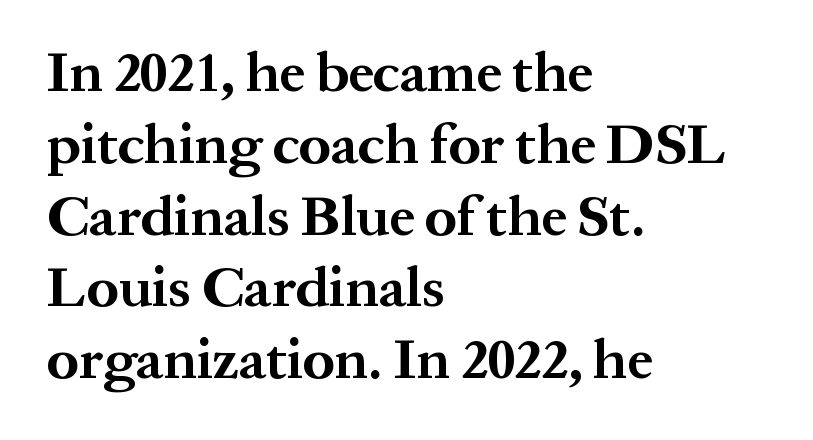
Left-aligned paragraph, ragged on the right. Letter spacing: default. The passage shown is emphatically bold. Think of a printed novel: that variable character pitch is what you see here.
